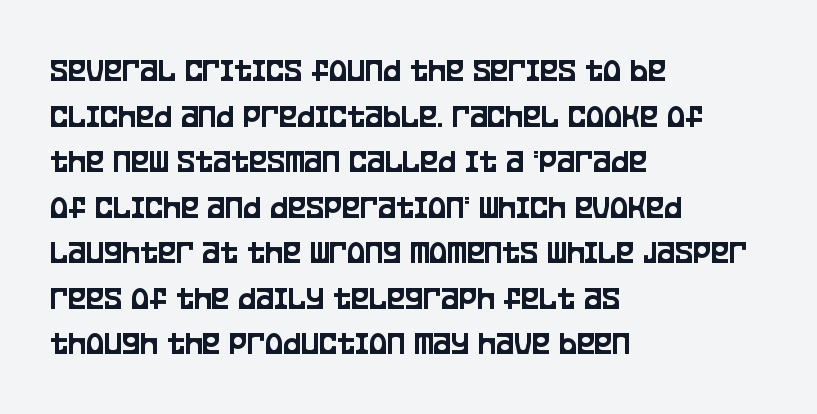
Alignment: flush left. Tall strokes in this sample are plumb rather than angled. Tracking value appears to be zero — textbook default spacing. In terms of leading, this rendering sits right in the middle.
